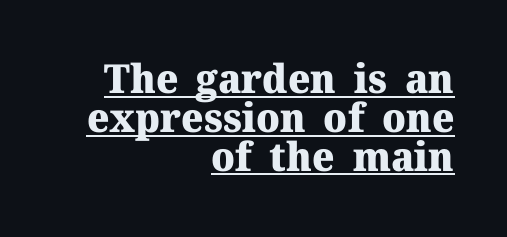
Q: Is the text bold? A: Yes.
Q: Is the text italic (slanted)? A: No, it is upright.
Q: Is the typeface a serif or a sans-serif typeface? A: Serif.
Q: Is the text underlined? A: Yes.
Q: How is the paragraph aligned? A: Right-aligned.
Q: Is the spacing between letters normal or unusually wide? A: Normal.
Q: Is the spacing between lines tight, normal or loose? A: Tight.
Q: Width (condensed, normal, or wide)? A: Normal.
Q: Stroke contrast? A: Medium.
Q: x-height? A: Medium.
Q: Monospaced? A: No.
